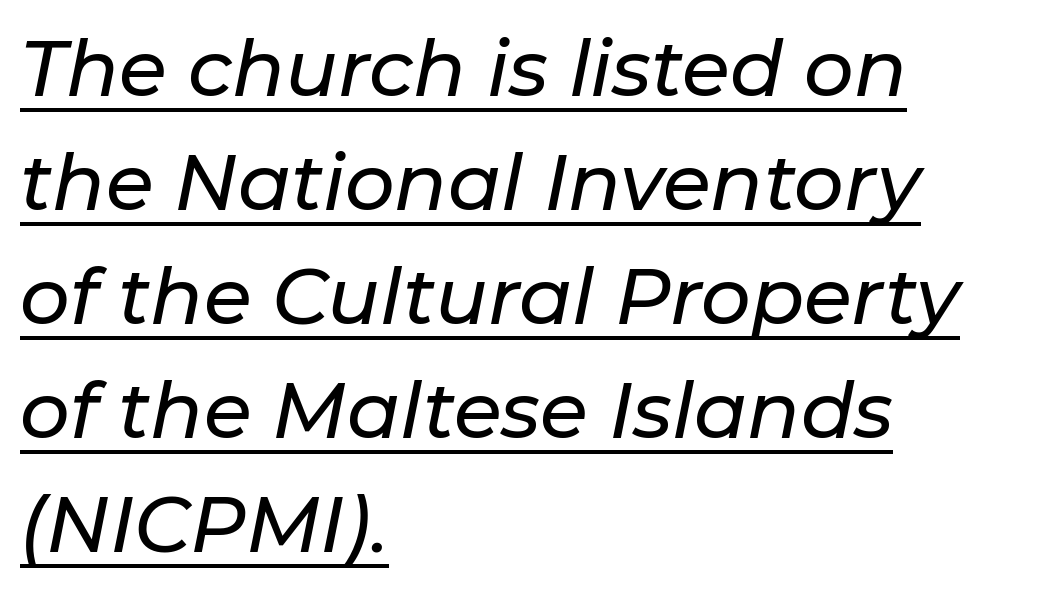
Looks like someone drew a line under every word here. Does extra space separate the letters? No, they use regular spacing. The block of text has a typical density, with ordinary space between rows. The font's italic variant was chosen for this text. This sample has the flowing, uneven cadence of proportional lettering. The setting favours the left margin, as ordinary paragraphs usually do.
